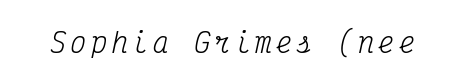
You can tell it's italic because the verticals aren't actually vertical. Lines of text with bare space underneath. The letters look calm and open, with moderate or lighter stems.
